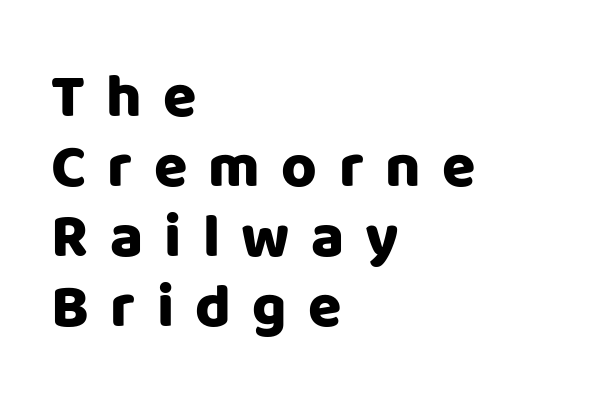
{"serif": "no", "italic": "no", "width": "normal", "stroke_contrast": "low", "x_height": "large", "monospaced": "no", "underline": "no", "align": "left", "line_spacing": "tight", "line_spacing_ratio": 1.15, "letter_spacing": "wide", "letter_spacing_em": 0.35, "glyph_px": 61}
